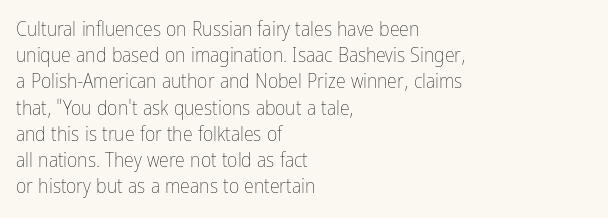
{"italic": "no", "bold": "no", "underline": "no", "align": "left", "line_spacing": "normal", "line_spacing_ratio": 1.31, "letter_spacing": "normal", "letter_spacing_em": 0.0, "glyph_px": 20}
